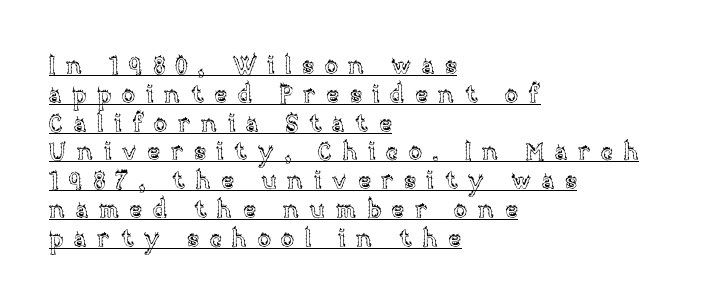
The image shows 24 px text type, upright; set left-aligned, line spacing 1.2x, unusually wide letter spacing (+0.44 em), underlined.
